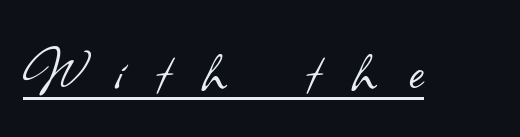
Font category for this specimen: sans-serif. Note the varied advance widths — an 'i' is clearly narrower than an 'm'. A continuous stroke trails under the words, as in a hyperlink. Summary of weight: not heavy and not bold. Students, note that the glyphs here are deliberately spaced far apart.
